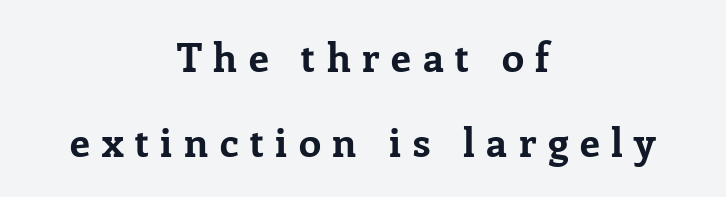
Q: Is the text bold? A: Yes.
Q: Is the text italic (slanted)? A: No, it is upright.
Q: Is the typeface a serif or a sans-serif typeface? A: Serif.
Q: Is the text underlined? A: No.
Q: How is the paragraph aligned? A: Centered.
Q: Is the spacing between letters normal or unusually wide? A: Unusually wide.
Q: Is the spacing between lines tight, normal or loose? A: Loose.
Q: Width (condensed, normal, or wide)? A: Normal.
Q: Stroke contrast? A: Low.
Q: x-height? A: Medium.
Q: Monospaced? A: No.
